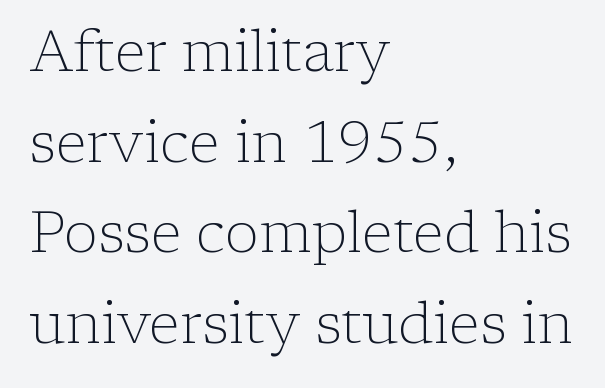
Q: Is the text bold? A: No.
Q: Is the text italic (slanted)? A: No, it is upright.
Q: Is the typeface a serif or a sans-serif typeface? A: Serif.
Q: Is the text underlined? A: No.
Q: How is the paragraph aligned? A: Left-aligned.
Q: Is the spacing between letters normal or unusually wide? A: Normal.
Q: Is the spacing between lines tight, normal or loose? A: Normal.
Q: Width (condensed, normal, or wide)? A: Normal.
Q: Stroke contrast? A: Low.
Q: x-height? A: Medium.
Q: Monospaced? A: No.
